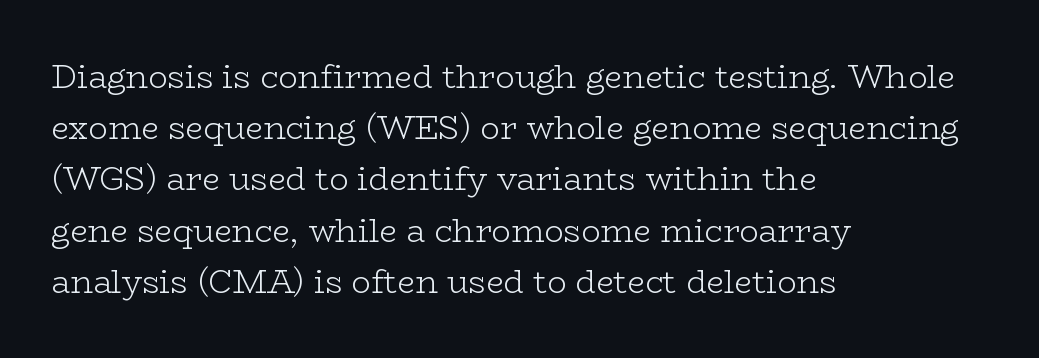
Q: Is the text bold? A: No.
Q: Is the text italic (slanted)? A: No, it is upright.
Q: Is the typeface a serif or a sans-serif typeface? A: Serif.
Q: Is the text underlined? A: No.
Q: How is the paragraph aligned? A: Left-aligned.
Q: Is the spacing between letters normal or unusually wide? A: Normal.
Q: Is the spacing between lines tight, normal or loose? A: Normal.
Q: Width (condensed, normal, or wide)? A: Wide.
Q: Stroke contrast? A: Low.
Q: x-height? A: Medium.
Q: Monospaced? A: No.
